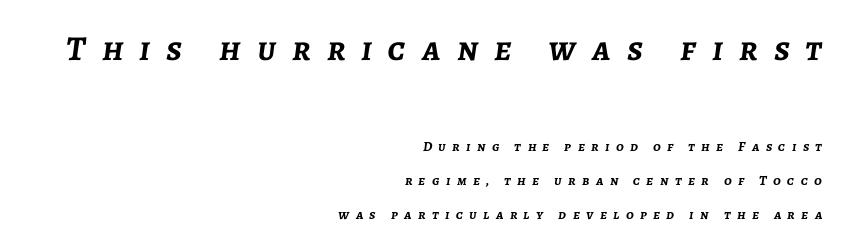
The image shows 35 px semibold type, italic (leaning right); set right-aligned, loose line spacing (2.41x), unusually wide letter spacing (+0.46 em), not underlined; the first (top) block is 2.5x larger; low stroke contrast and a medium x-height.
